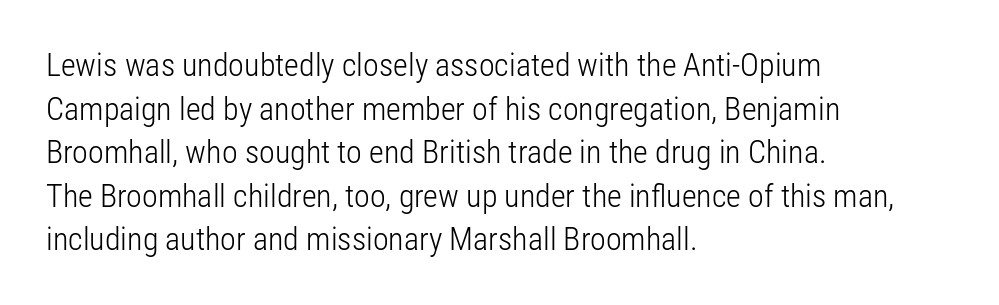
Q: Is the text bold? A: No.
Q: Is the text italic (slanted)? A: No, it is upright.
Q: Is the typeface a serif or a sans-serif typeface? A: Sans-serif.
Q: Is the text underlined? A: No.
Q: How is the paragraph aligned? A: Left-aligned.
Q: Is the spacing between letters normal or unusually wide? A: Normal.
Q: Is the spacing between lines tight, normal or loose? A: Normal.
Q: Width (condensed, normal, or wide)? A: Condensed.
Q: Stroke contrast? A: Low.
Q: x-height? A: Medium.
Q: Monospaced? A: No.
